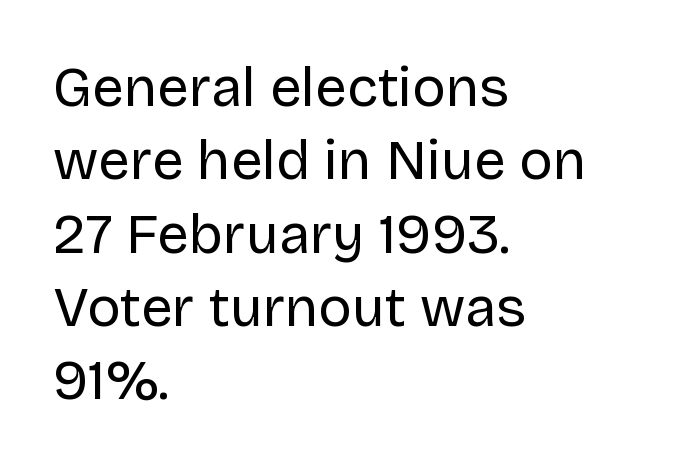
The image shows 56 px regular-weight sans-serif type, upright; set left-aligned, normal line spacing (1.31x), normal letter spacing, not underlined; low stroke contrast and a large x-height.
